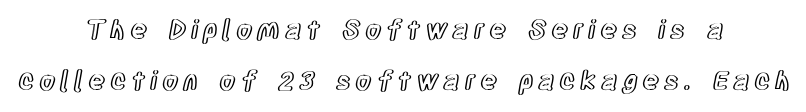
{"underline": "no", "align": "center", "line_spacing": "loose", "line_spacing_ratio": 1.96, "glyph_px": 26}
